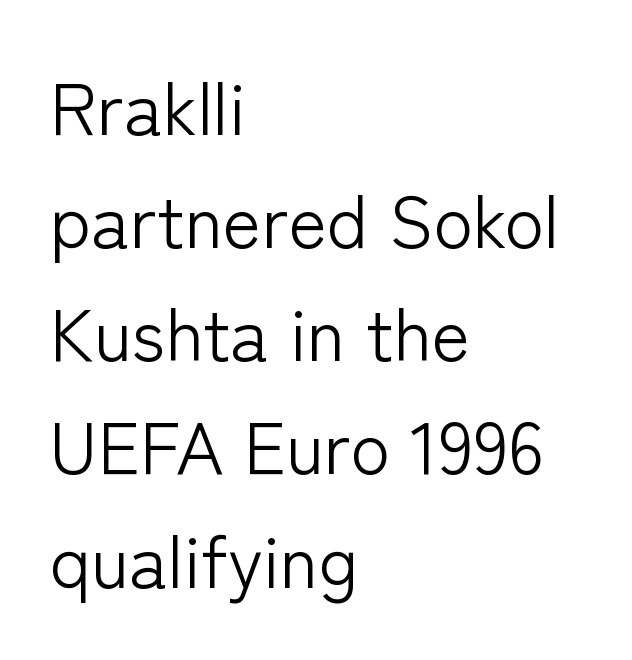
{"serif": "no", "italic": "no", "bold": "no", "weight": "light", "width": "normal", "stroke_contrast": "low", "x_height": "medium", "monospaced": "no", "underline": "no", "align": "left", "line_spacing": "normal", "line_spacing_ratio": 1.55, "letter_spacing": "normal", "letter_spacing_em": 0.0, "glyph_px": 73}
